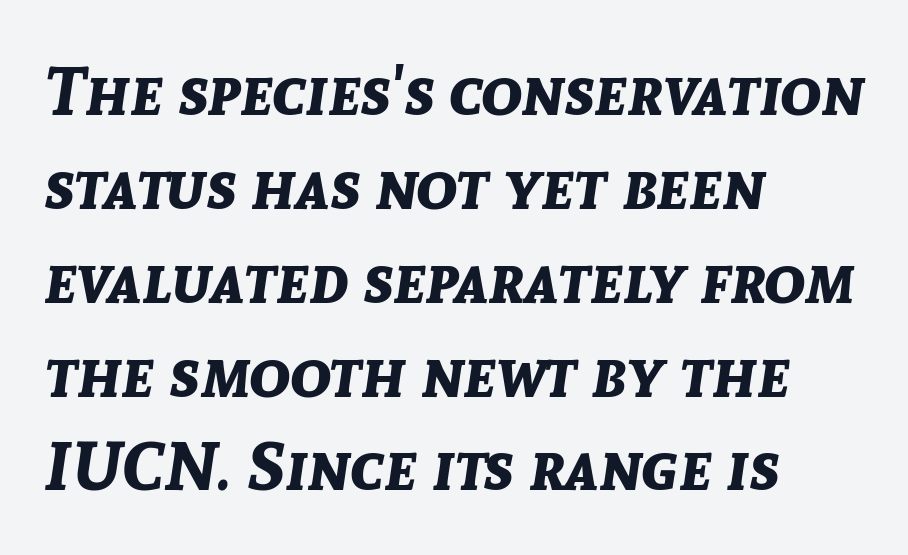
The image shows 68 px bold type, italic (leaning right); set left-aligned, normal line spacing (1.38x), normal letter spacing, not underlined; low stroke contrast and a medium x-height.
